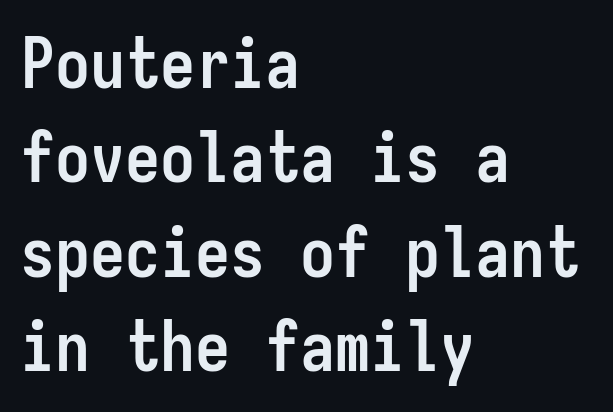
The image shows 70 px semibold, condensed sans-serif type, upright, monospaced; set left-aligned, normal line spacing (1.35x), normal letter spacing, not underlined; low stroke contrast and a medium x-height.
